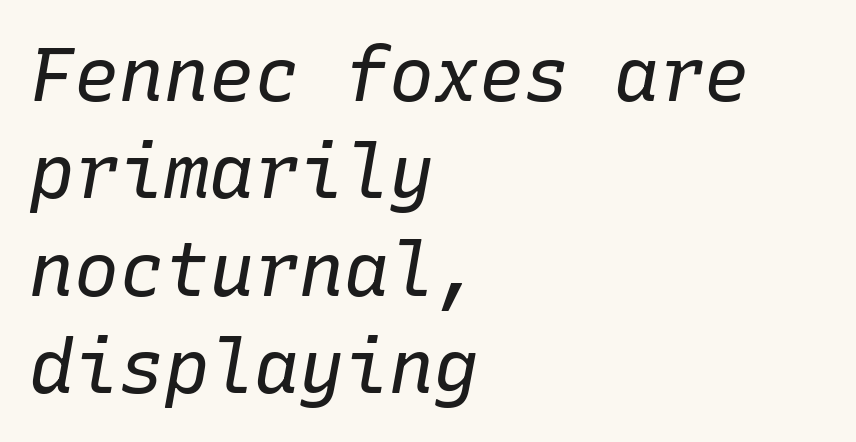
Look at the tracking — it's just the regular setting, nothing added. Monospaced: the letters line up in strict vertical columns. Caption: face not bold, strokes unweighted. Notice how the stems are inclined rather than vertical — that's the hallmark of italics. How would I describe the line gaps? Plain and ordinary.
